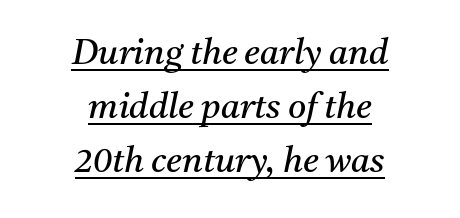
{"serif": "yes", "italic": "yes", "lean": "right", "slant_degrees": 11, "bold": "no", "weight": "regular", "width": "normal", "stroke_contrast": "medium", "x_height": "medium", "monospaced": "no", "underline": "yes", "align": "center", "line_spacing": "normal", "line_spacing_ratio": 1.54, "letter_spacing": "normal", "letter_spacing_em": 0.0, "glyph_px": 35}
